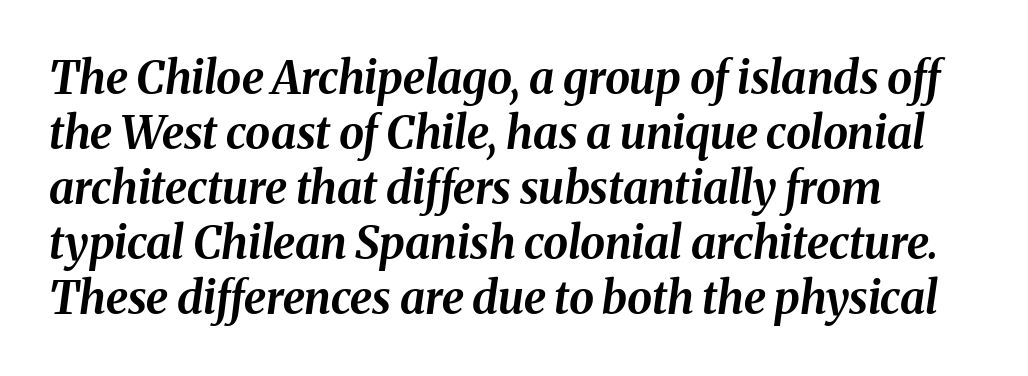
Q: Is the text bold? A: Yes.
Q: Is the text italic (slanted)? A: Yes, it leans right by about 8 degrees.
Q: Is the text underlined? A: No.
Q: How is the paragraph aligned? A: Left-aligned.
Q: Is the spacing between letters normal or unusually wide? A: Normal.
Q: Width (condensed, normal, or wide)? A: Normal.
Q: Stroke contrast? A: Medium.
Q: x-height? A: Medium.
Q: Monospaced? A: No.
